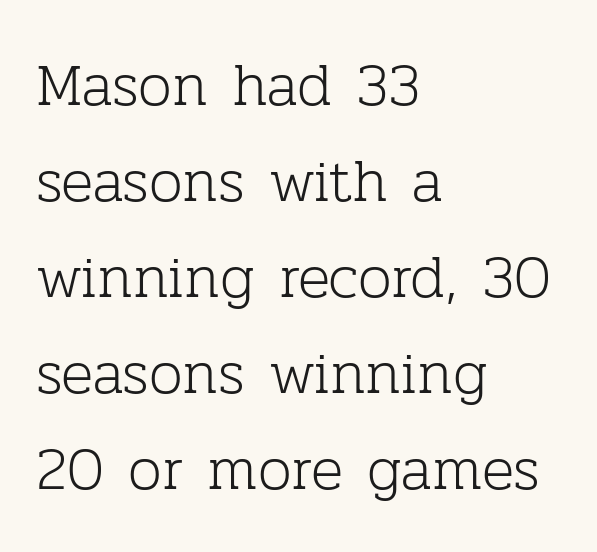
Q: Is the text bold? A: No.
Q: Is the text italic (slanted)? A: No, it is upright.
Q: Is the typeface a serif or a sans-serif typeface? A: Serif.
Q: Is the text underlined? A: No.
Q: How is the paragraph aligned? A: Left-aligned.
Q: Is the spacing between letters normal or unusually wide? A: Normal.
Q: Is the spacing between lines tight, normal or loose? A: Normal.
Q: Width (condensed, normal, or wide)? A: Normal.
Q: Stroke contrast? A: Low.
Q: x-height? A: Medium.
Q: Monospaced? A: No.
